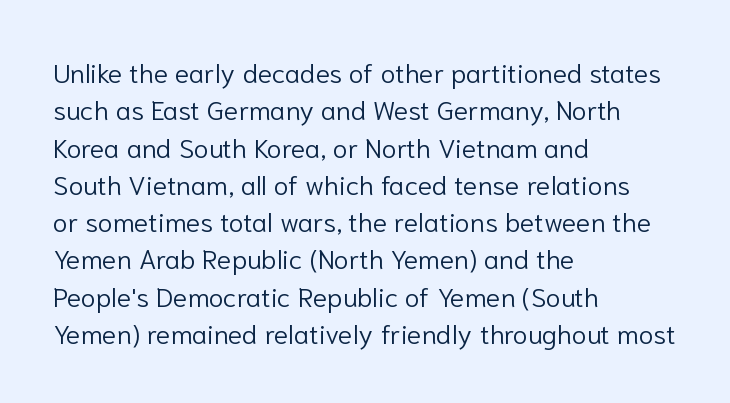
Interline gaps are of average width in this sample. Inter-character spacing is left at the font's built-in metrics. If you drew a line through each stem, it would be perfectly vertical. Words float on clear page, feet unadorned. Each line starts at the same left margin while the right side varies.
